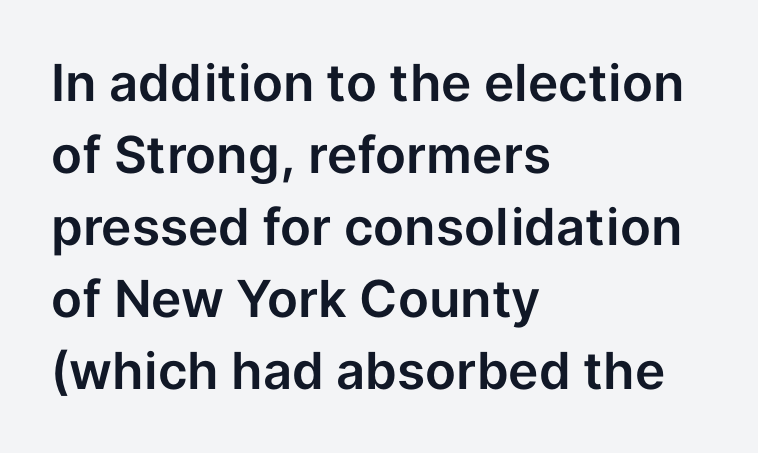
{"serif": "no", "italic": "no", "width": "normal", "stroke_contrast": "low", "x_height": "medium", "monospaced": "no", "underline": "no", "align": "left", "line_spacing": "normal", "line_spacing_ratio": 1.41, "letter_spacing": "normal", "letter_spacing_em": 0.0, "glyph_px": 51}
